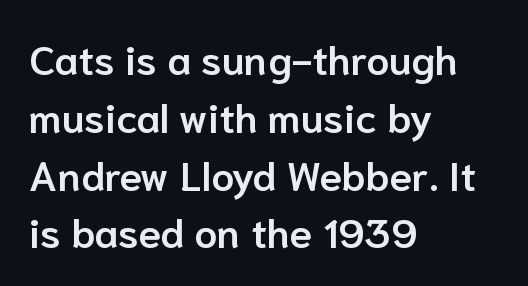
Q: Is the text bold? A: Semi-bold.
Q: Is the text italic (slanted)? A: No, it is upright.
Q: Is the typeface a serif or a sans-serif typeface? A: Sans-serif.
Q: Is the text underlined? A: No.
Q: How is the paragraph aligned? A: Left-aligned.
Q: Is the spacing between letters normal or unusually wide? A: Normal.
Q: Is the spacing between lines tight, normal or loose? A: Normal.
Q: Width (condensed, normal, or wide)? A: Normal.
Q: Stroke contrast? A: Low.
Q: x-height? A: Medium.
Q: Monospaced? A: No.
